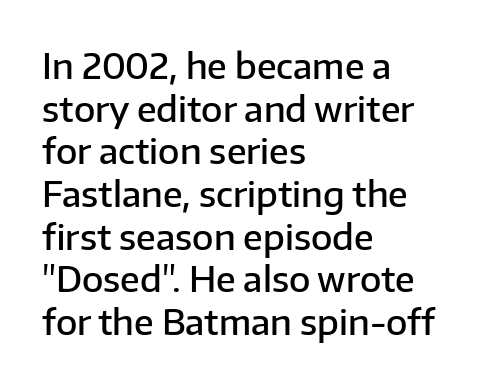
The image shows 35 px semibold sans-serif type, upright; set left-aligned, line spacing 1.22x, normal letter spacing, not underlined; low stroke contrast and a medium x-height.
